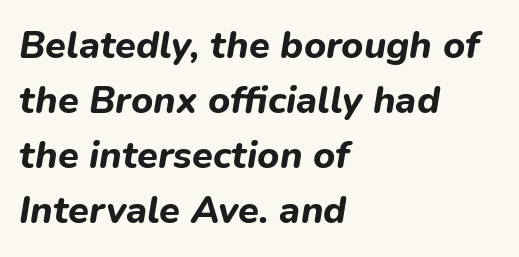
{"italic": "yes", "lean": "right", "slant_degrees": 9, "bold": "yes", "weight": "bold", "width": "normal", "stroke_contrast": "low", "x_height": "medium", "monospaced": "no", "underline": "no", "align": "left", "line_spacing": "normal", "line_spacing_ratio": 1.45, "letter_spacing": "normal", "letter_spacing_em": 0.0, "glyph_px": 38}
